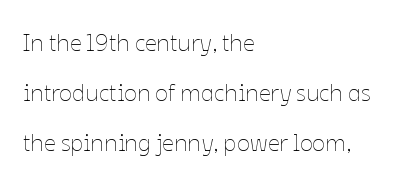
In terms of leading, this rendering errs on the spacious side. Unlike italic type, these characters show no tilt at all. Descenders are the only things crossing below the line. The horizontal fit of the characters is conventional and even. Unbolded letterforms with no extra heft. These lines stack with their left ends in a neat column.
